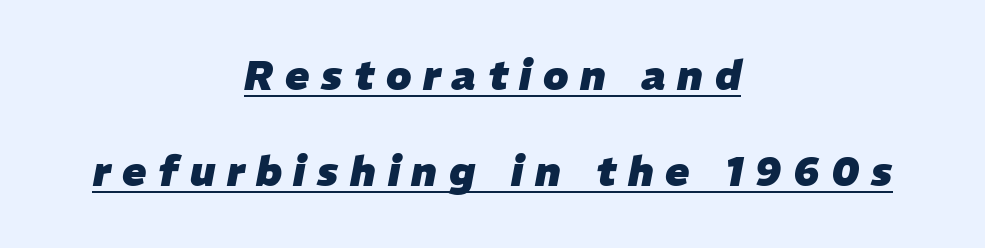
The image shows 40 px heavy type, italic (leaning right); set centered, loose line spacing (2.41x), unusually wide letter spacing (+0.29 em), underlined; low stroke contrast and a medium x-height.
